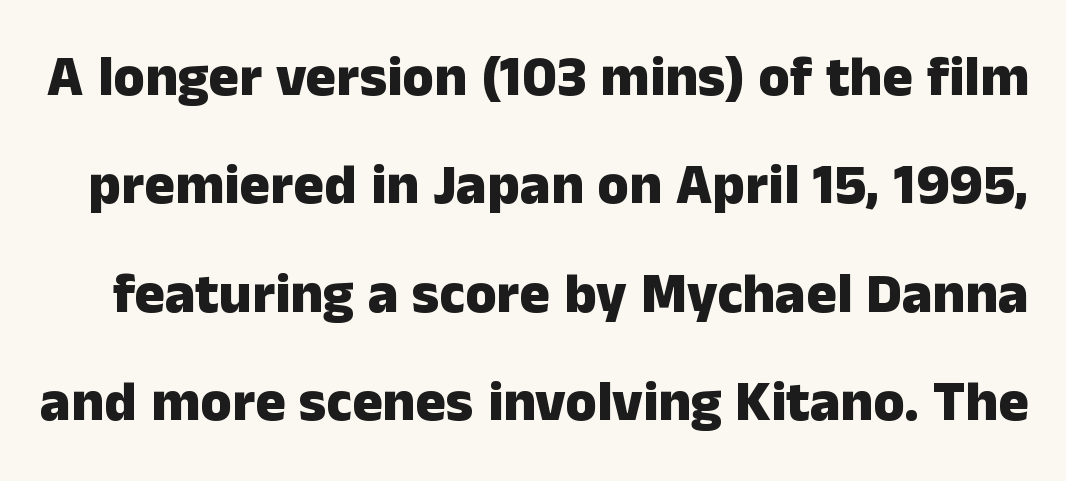
{"serif": "no", "italic": "no", "bold": "yes", "weight": "heavy", "width": "normal", "stroke_contrast": "low", "x_height": "medium", "monospaced": "no", "underline": "no", "line_spacing": "loose", "line_spacing_ratio": 1.9, "letter_spacing": "normal", "letter_spacing_em": 0.0, "glyph_px": 57}
